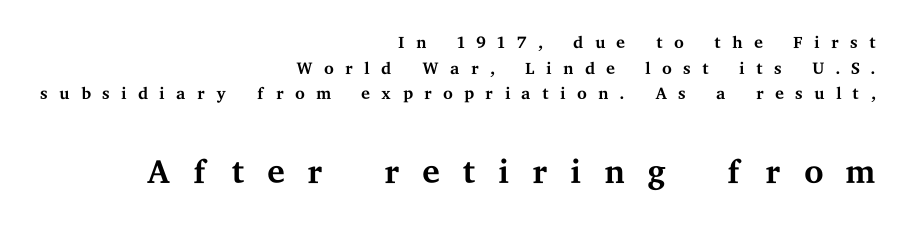
The image shows 50 px regular-weight, wide serif type, upright; set right-aligned, tight line spacing (1.03x), unusually wide letter spacing (+0.43 em), not underlined; the second (bottom) block is 2.0x larger; medium stroke contrast and a medium x-height.
